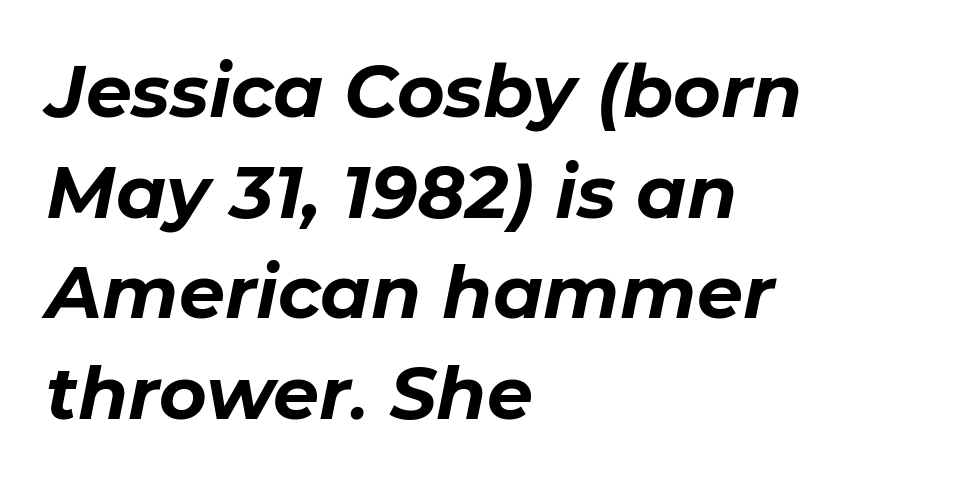
The image shows 73 px bold type, italic (leaning right); set left-aligned, normal line spacing (1.38x), normal letter spacing, not underlined; low stroke contrast and a medium x-height.
